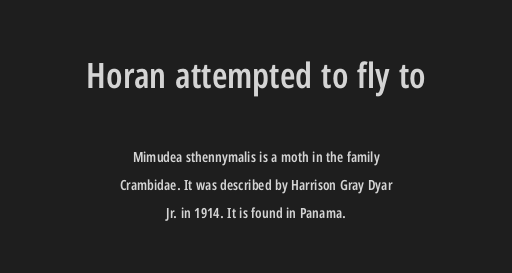
The image shows 35 px semibold, condensed sans-serif type, upright; set centered, loose line spacing (1.98x), normal letter spacing, not underlined; the first (top) block is 2.5x larger; low stroke contrast and a medium x-height.
